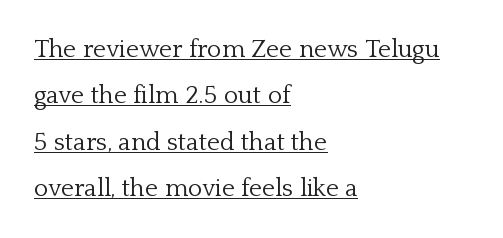
Decoration check: the copy is underlined. Short and long lines alike share a common starting point at left. The weight tops out at a normal text grade. This rendering leaves character spacing at its baseline value. A typesetter would mark this as roman, not italic.
